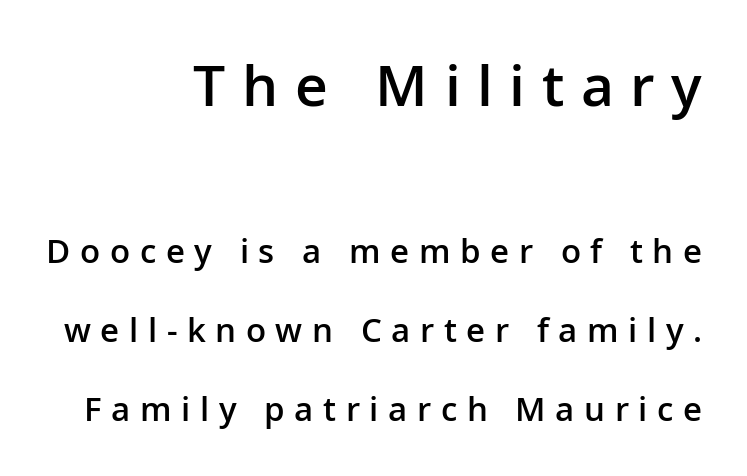
The image shows 57 px semibold sans-serif type, upright; set right-aligned, loose line spacing (2.39x), unusually wide letter spacing (+0.29 em), not underlined; the first (top) block is 1.73x larger; low stroke contrast and a medium x-height.
